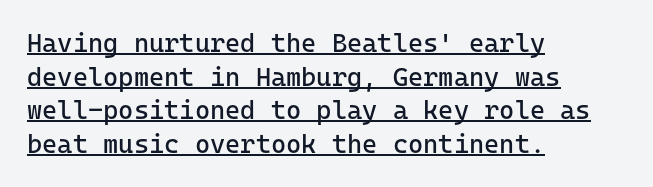
The image shows 26 px text type, upright; set left-aligned, normal line spacing (1.29x), normal letter spacing, underlined.
